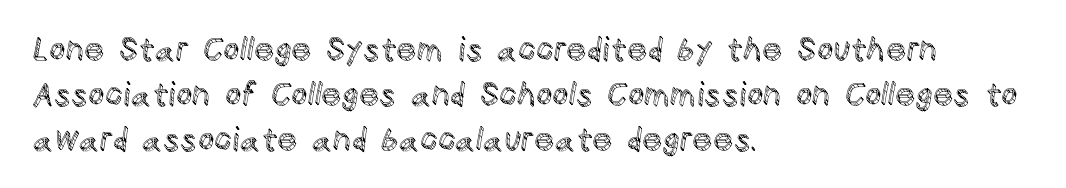
The rendering uses natural spacing where letterforms have individual widths. There is no visible air inserted between adjacent glyphs. This block has exactly the height ordinary leading produces. The paragraph shown leans on its left margin.
